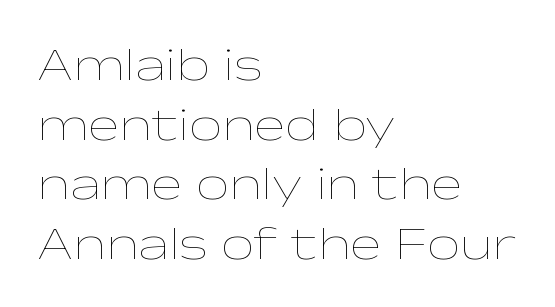
{"italic": "no", "bold": "no", "weight": "thin", "width": "wide", "stroke_contrast": "low", "x_height": "medium", "monospaced": "no", "underline": "no", "align": "left", "line_spacing": "normal", "line_spacing_ratio": 1.27, "letter_spacing": "normal", "letter_spacing_em": 0.0, "glyph_px": 47}
